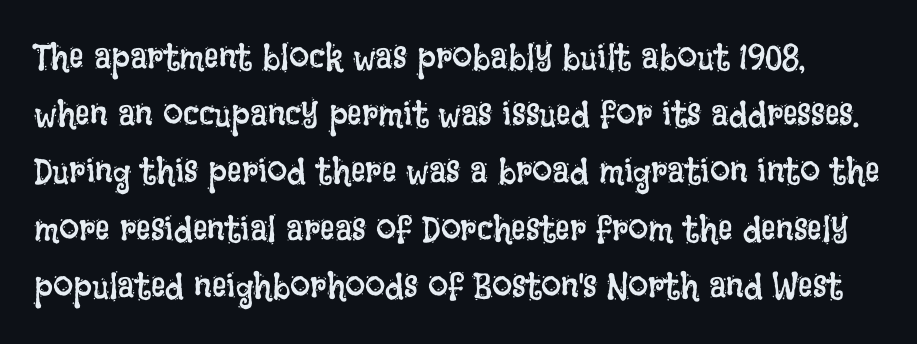
The image shows 36 px regular-weight, condensed type, upright; set normal line spacing (1.59x), normal letter spacing, not underlined; low stroke contrast and a large x-height.
